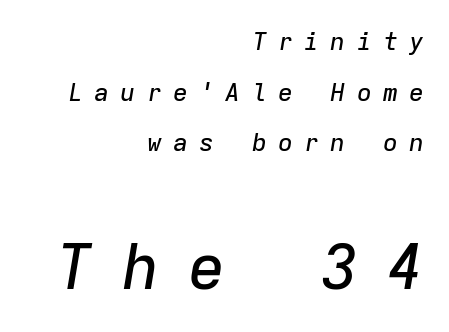
{"italic": "yes", "lean": "right", "slant_degrees": 9, "width": "normal", "stroke_contrast": "low", "x_height": "medium", "monospaced": "yes", "underline": "no", "align": "right", "line_spacing": "loose", "line_spacing_ratio": 2.03, "letter_spacing": "wide", "letter_spacing_em": 0.45, "larger_block": "second", "size_ratio": 2.52, "glyph_px": 63}
